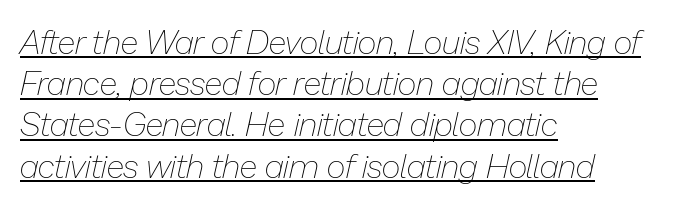
Stem width sits at or under what a default text font uses. The gaps between neighbouring characters are ordinary and unremarkable. Note the varied advance widths — an 'i' is clearly narrower than an 'm'. A classic flush-left, rag-right setting is used for this passage. Is the type slanted? Yes — the strokes lean at a clear angle. Whoever set this chose a conventional vertical rhythm.
